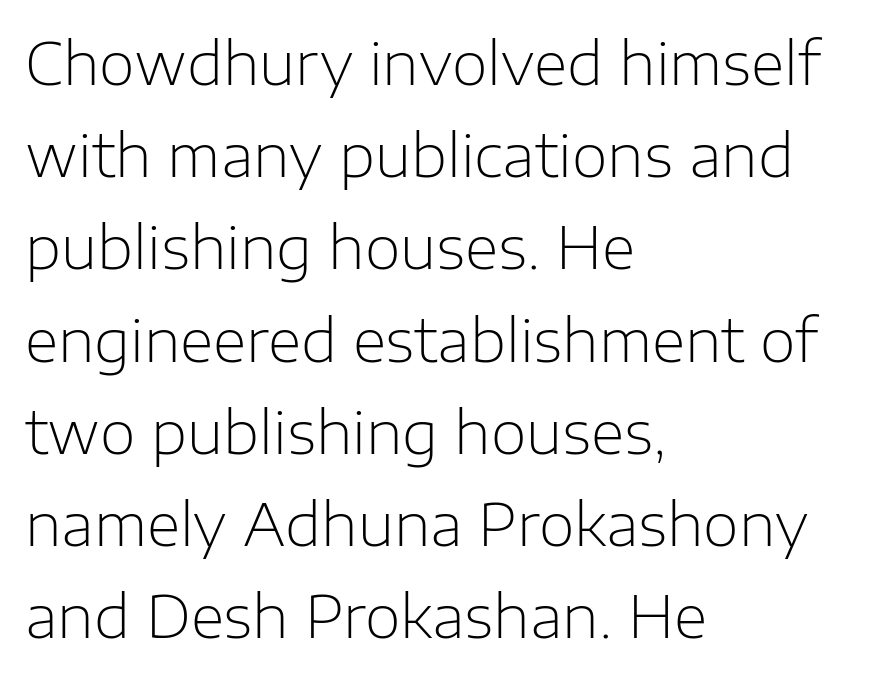
Spacing verdict: proportional, widths tailored to each character. Posture: upright roman. Vertically, the passage feels balanced, rows spaced as you'd expect. Grotesque or geometric, the face here clearly has no serifs. The strokes carry an ordinary text weight at most.
